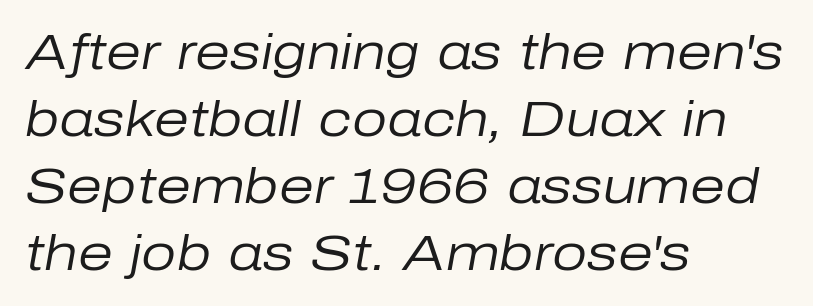
Q: Is the text bold? A: No.
Q: Is the text italic (slanted)? A: Yes, it leans right by about 10 degrees.
Q: Is the text underlined? A: No.
Q: How is the paragraph aligned? A: Left-aligned.
Q: Is the spacing between letters normal or unusually wide? A: Normal.
Q: Is the spacing between lines tight, normal or loose? A: Normal.
Q: Width (condensed, normal, or wide)? A: Normal.
Q: Stroke contrast? A: Low.
Q: x-height? A: Medium.
Q: Monospaced? A: No.
